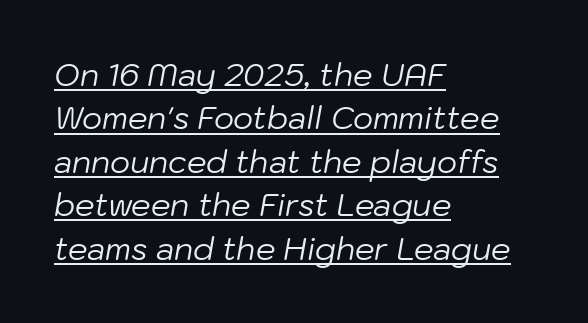
Is this a fixed-width face? No — the glyphs have proportional, varying widths. Vertically, the passage feels balanced, rows spaced as you'd expect. These lines are set flush left with a ragged right edge. Compared with ordinary roman type, these characters are visibly tilted. The tracking reads as untouched default to a designer's eye.
